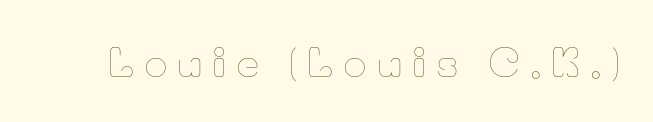
The image shows 37 px thin type, upright; set unusually wide letter spacing (+0.31 em), not underlined; low stroke contrast and a small x-height.
